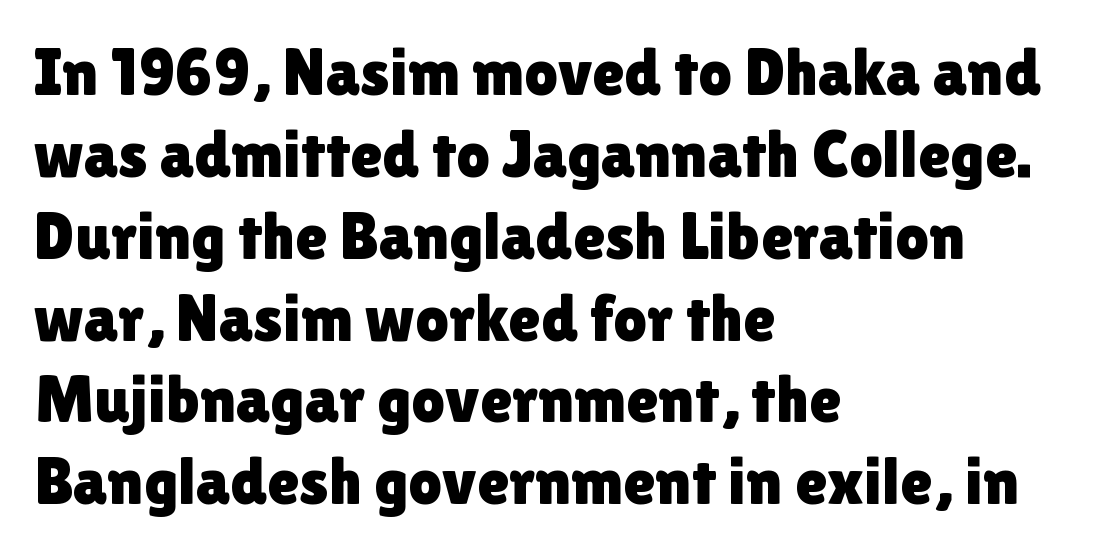
The image shows 66 px sans-serif type, upright; set left-aligned, line spacing 1.24x, normal letter spacing, not underlined; a medium x-height.
